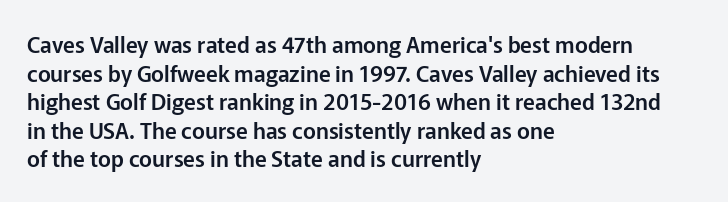
Q: Is the text italic (slanted)? A: No, it is upright.
Q: Is the text underlined? A: No.
Q: How is the paragraph aligned? A: Left-aligned.
Q: Is the spacing between letters normal or unusually wide? A: Normal.
Q: Is the spacing between lines tight, normal or loose? A: Normal.
